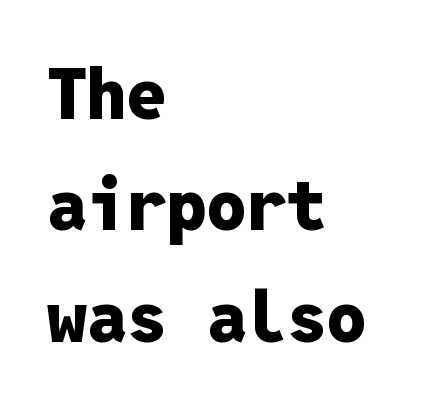
Q: Is the text bold? A: Yes.
Q: Is the text italic (slanted)? A: No, it is upright.
Q: Is the typeface a serif or a sans-serif typeface? A: Sans-serif.
Q: Is the text underlined? A: No.
Q: How is the paragraph aligned? A: Left-aligned.
Q: Is the spacing between letters normal or unusually wide? A: Normal.
Q: Is the spacing between lines tight, normal or loose? A: Normal.
Q: Width (condensed, normal, or wide)? A: Normal.
Q: Stroke contrast? A: Low.
Q: x-height? A: Medium.
Q: Monospaced? A: Yes.
